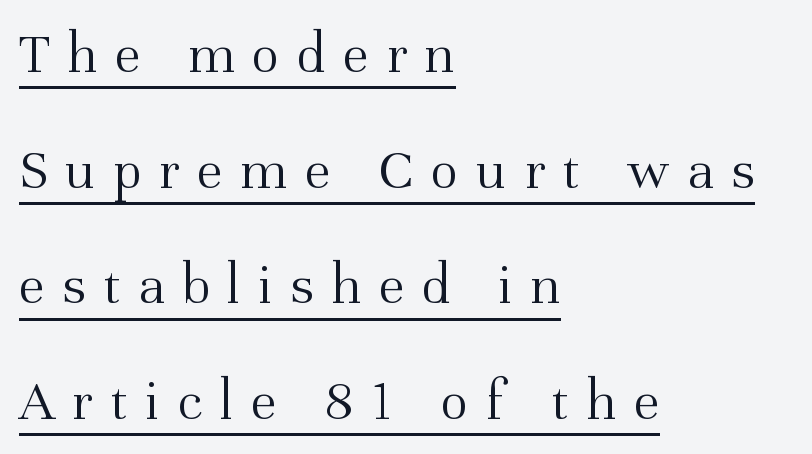
The image shows 59 px light serif type, upright; set left-aligned, loose line spacing (1.96x), unusually wide letter spacing (+0.29 em), underlined; medium stroke contrast and a medium x-height.
